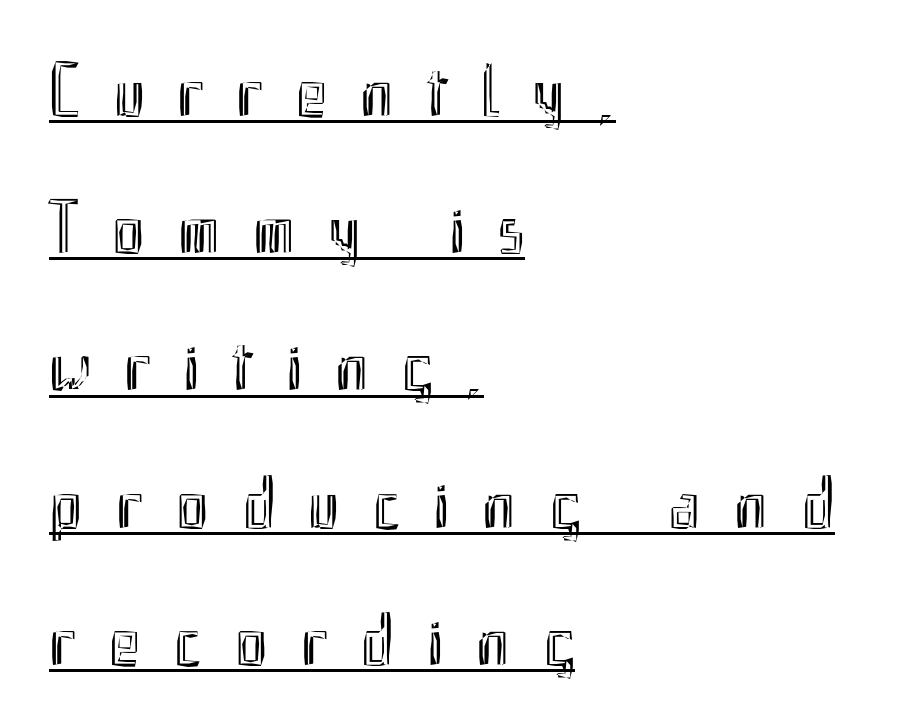
Q: Is the text italic (slanted)? A: No, it is upright.
Q: Is the text underlined? A: Yes.
Q: How is the paragraph aligned? A: Left-aligned.
Q: Is the spacing between letters normal or unusually wide? A: Unusually wide.
Q: Width (condensed, normal, or wide)? A: Condensed.
Q: x-height? A: Small.
Q: Monospaced? A: No.
